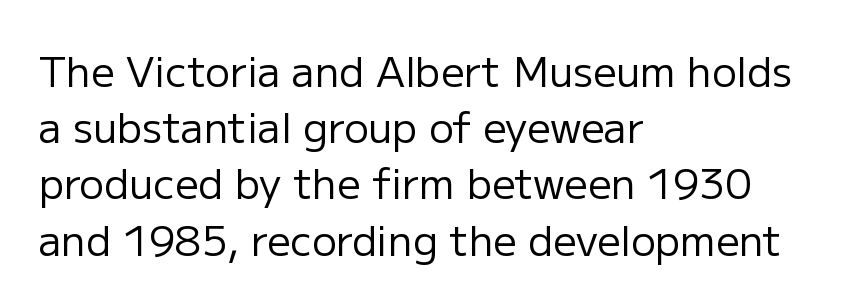
Casual observation: everything's shoved over to the left. The space beneath each line is pristine and unruled. Horizontal bands of white between lines are of average thickness. Check where the strokes stop: nothing finishes them off — pure sans. Does the lettering tilt? It doesn't — this is upright.
